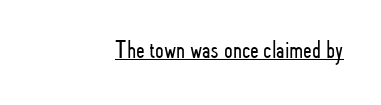
{"italic": "no", "bold": "no", "underline": "yes", "align": "right", "letter_spacing": "normal", "letter_spacing_em": 0.0, "glyph_px": 25}
